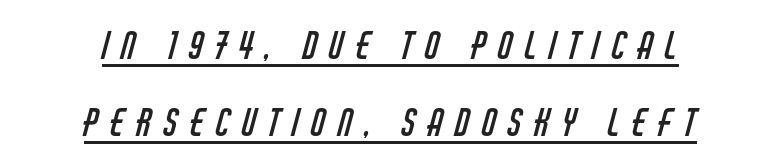
The gaps between neighbouring characters are conspicuously large. Students, observe: this is what heavily led, spacious text looks like. The rendering uses natural spacing where letterforms have individual widths. Beneath each row of characters lies a ruled line.
